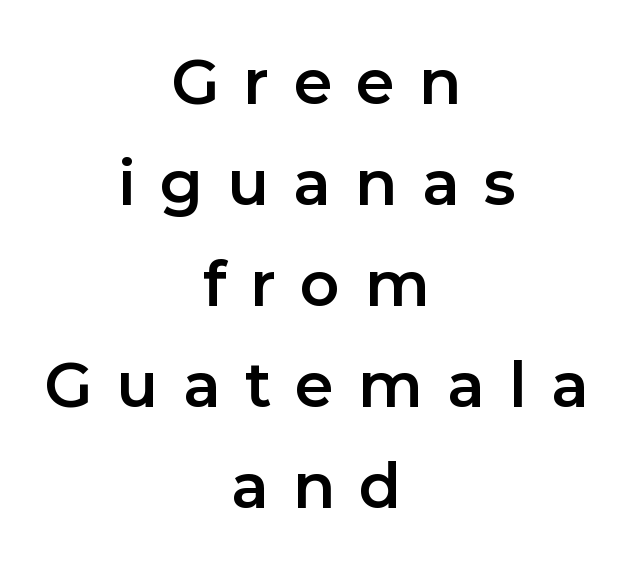
Which margin do the lines hug? Neither — every line sits in the middle. The vertical gap from one line to the next is medium. The face used here is proportionally spaced, like ordinary book or web type. The words here are not underlined.
